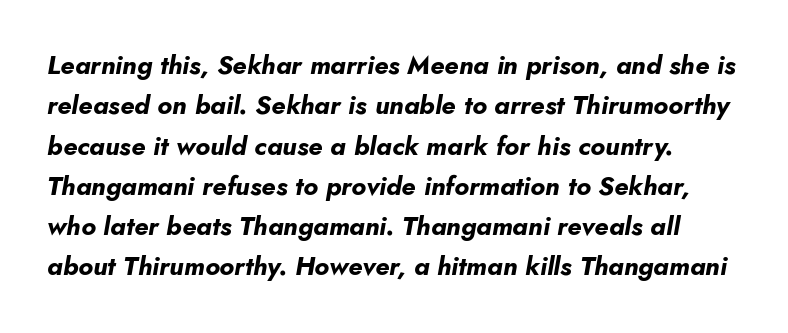
The image shows 26 px bold type, italic (leaning right); set normal line spacing (1.55x), normal letter spacing, not underlined.
